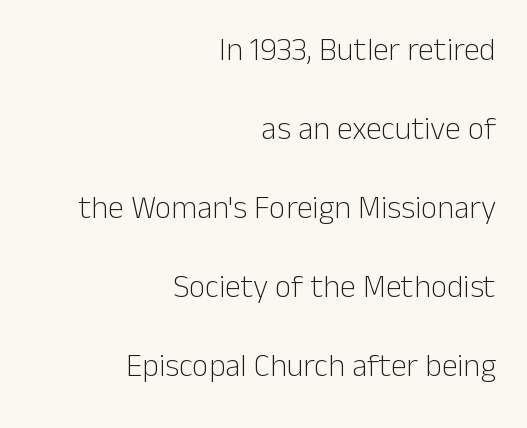
{"serif": "no", "italic": "no", "bold": "no", "weight": "light", "width": "normal", "stroke_contrast": "low", "x_height": "medium", "monospaced": "no", "underline": "no", "align": "right", "line_spacing": "loose", "line_spacing_ratio": 2.47, "letter_spacing": "normal", "letter_spacing_em": 0.0, "glyph_px": 32}
